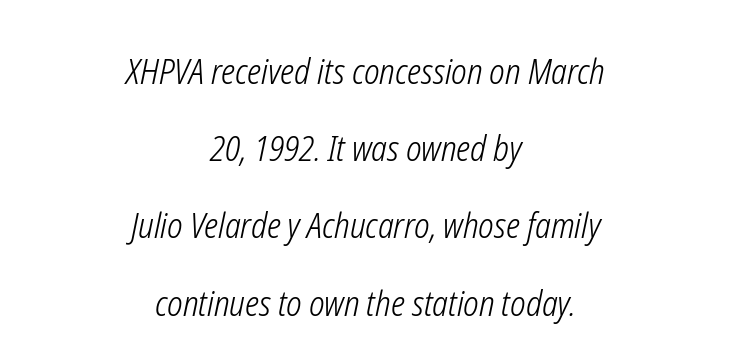
The image shows 34 px light, condensed type, italic (leaning right); set centered, loose line spacing (2.27x), normal letter spacing, not underlined; low stroke contrast and a medium x-height.
